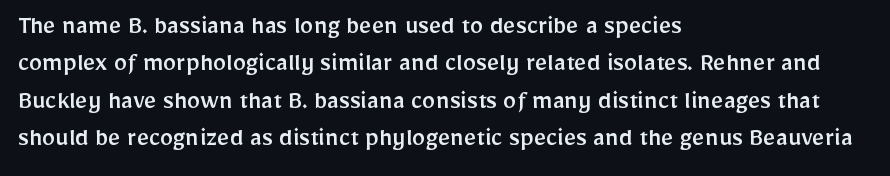
Q: Is the text italic (slanted)? A: No, it is upright.
Q: Is the text underlined? A: No.
Q: How is the paragraph aligned? A: Left-aligned.
Q: Is the spacing between letters normal or unusually wide? A: Normal.
Q: Is the spacing between lines tight, normal or loose? A: Normal.
